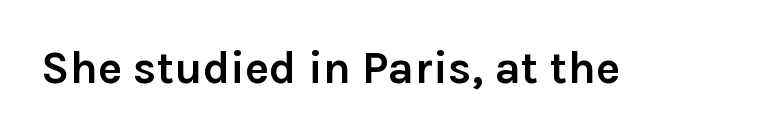
The image shows 45 px semibold sans-serif type, upright; set normal letter spacing, not underlined; low stroke contrast and a medium x-height.
